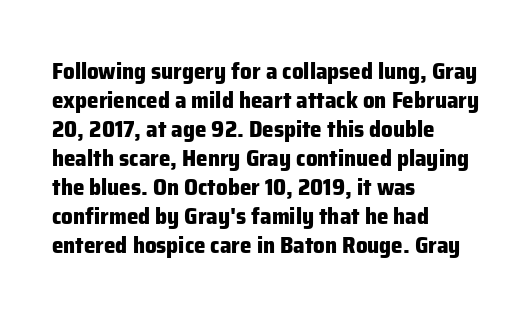
The typography opts for an upright posture over an oblique one. What weight is shown? A full bold with thick strokes. How would I describe the line gaps? Plain and ordinary. Each line starts at the same left margin while the right side varies.
